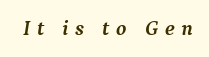
The rendering applies a slant to the glyphs. Display-style spreading of the glyphs; the letterfit is very open. The strip under each line holds only bare page. The characters look thick and weighty, a clear bold.
